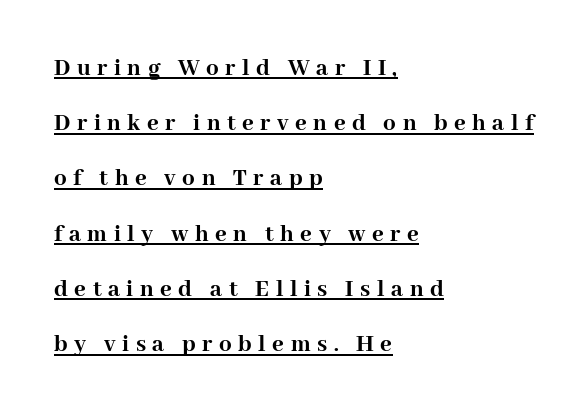
The image shows 25 px bold type, upright; set left-aligned, loose line spacing (2.21x), unusually wide letter spacing (+0.26 em), underlined.
